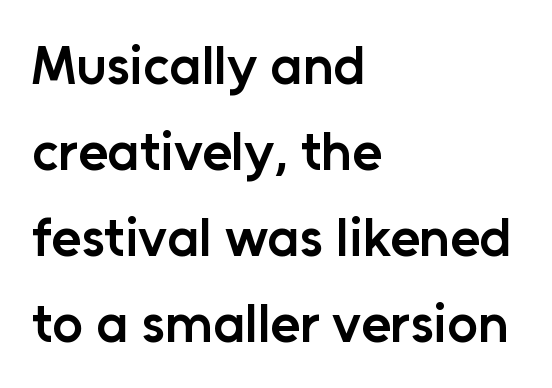
Q: Is the text bold? A: Semi-bold.
Q: Is the text italic (slanted)? A: No, it is upright.
Q: Is the typeface a serif or a sans-serif typeface? A: Sans-serif.
Q: Is the text underlined? A: No.
Q: How is the paragraph aligned? A: Left-aligned.
Q: Is the spacing between letters normal or unusually wide? A: Normal.
Q: Is the spacing between lines tight, normal or loose? A: Normal.
Q: Width (condensed, normal, or wide)? A: Normal.
Q: Stroke contrast? A: Low.
Q: x-height? A: Medium.
Q: Monospaced? A: No.
